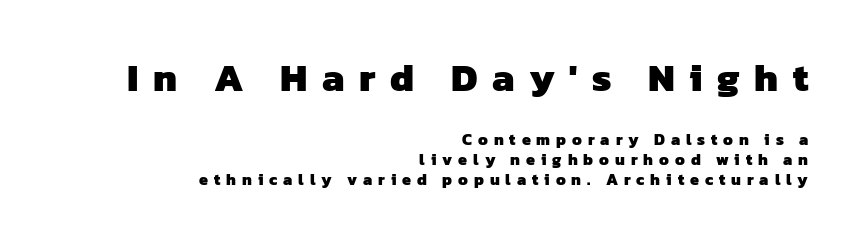
The composition opens big and finishes small. The letters are bold, with thick, heavy strokes. The typeface chosen for these lines omits serifs. These lines are rendered in a variable-pitch font.
